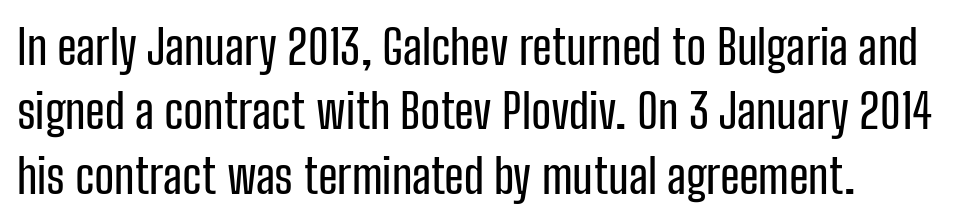
The image shows 48 px condensed sans-serif type, upright; set normal line spacing (1.34x), normal letter spacing, not underlined; low stroke contrast and a medium x-height.
